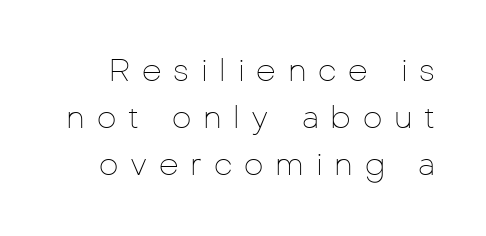
The image shows 31 px thin sans-serif type, upright; set normal line spacing (1.52x), unusually wide letter spacing (+0.38 em), not underlined; low stroke contrast and a medium x-height.
